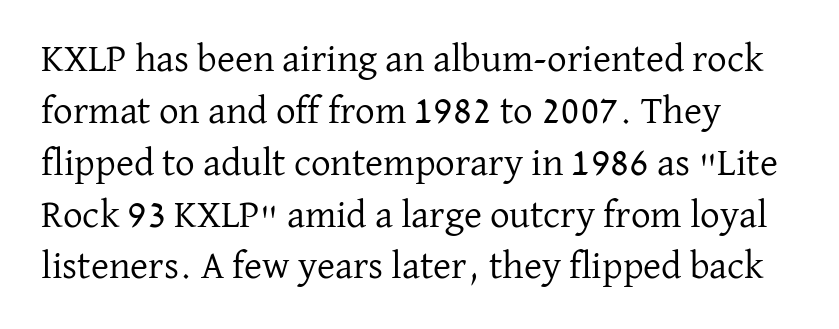
Q: Is the text bold? A: No.
Q: Is the text italic (slanted)? A: No, it is upright.
Q: Is the typeface a serif or a sans-serif typeface? A: Serif.
Q: Is the text underlined? A: No.
Q: How is the paragraph aligned? A: Left-aligned.
Q: Is the spacing between letters normal or unusually wide? A: Normal.
Q: Is the spacing between lines tight, normal or loose? A: Normal.
Q: Width (condensed, normal, or wide)? A: Normal.
Q: Stroke contrast? A: Low.
Q: x-height? A: Medium.
Q: Monospaced? A: No.
